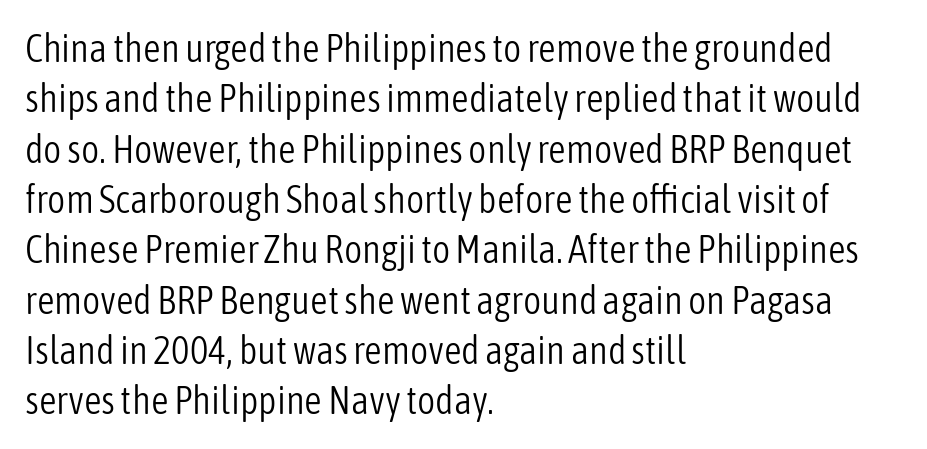
A normal amount of white space separates one row of letters from the next. Nothing unusual about the tracking: characters are spaced as the font intends. No word sits above an underline. The strokes carry an ordinary text weight at most. A student would call this left alignment; a typographer would say flush left, rag right. The rendering uses natural spacing where letterforms have individual widths.
